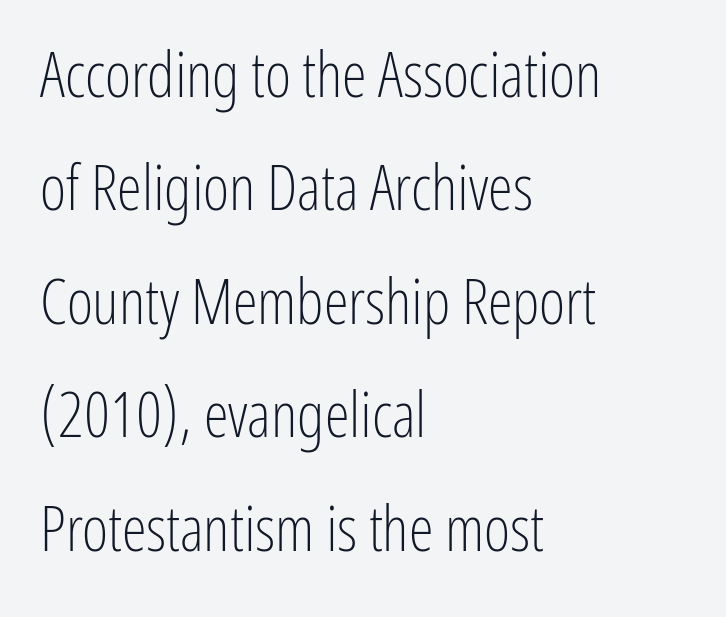
The image shows 63 px light, condensed sans-serif type, upright; set left-aligned, line spacing 1.8x, normal letter spacing, not underlined; low stroke contrast and a medium x-height.
